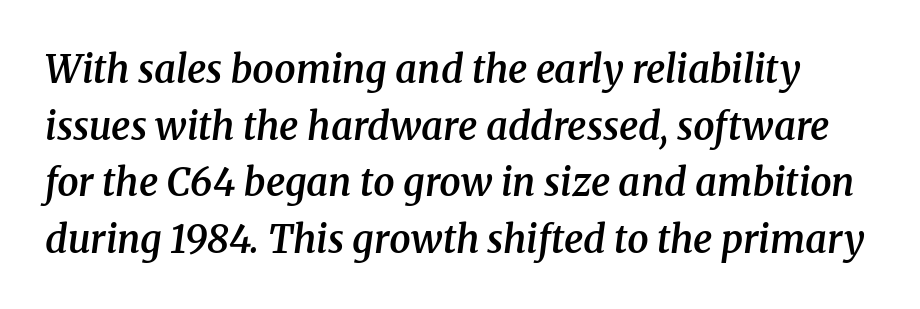
Set as a demibold, roughly 600 on the weight scale. Does the type have serifs? Yes, each stem ends in a small foot. Nothing unusual about the tracking: characters are spaced as the font intends. The strip under each line holds only bare page. Leading matches the norm, producing a regular column. Each letter keeps its own natural width here, so spacing adapts to shape.
